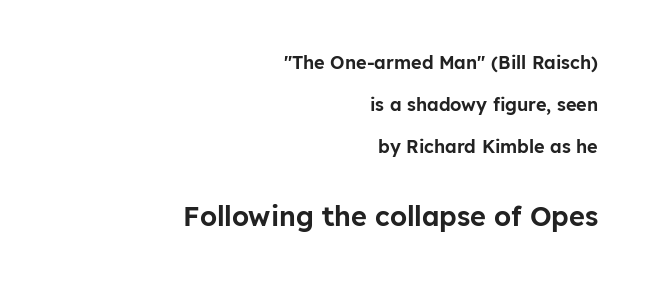
Words float on clear page, feet unadorned. Larger block? The one below; the one above is distinctly smaller. Does the leading feel generous? Absolutely, it's lavish. These lines are set flush right with a ragged left edge. When letters stand straight like this, we call the style roman or upright.
